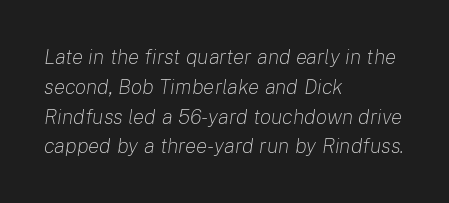
{"italic": "yes", "lean": "right", "slant_degrees": 8, "bold": "no", "underline": "no", "align": "left", "line_spacing": "normal", "line_spacing_ratio": 1.42, "letter_spacing": "normal", "letter_spacing_em": 0.0, "glyph_px": 21}
